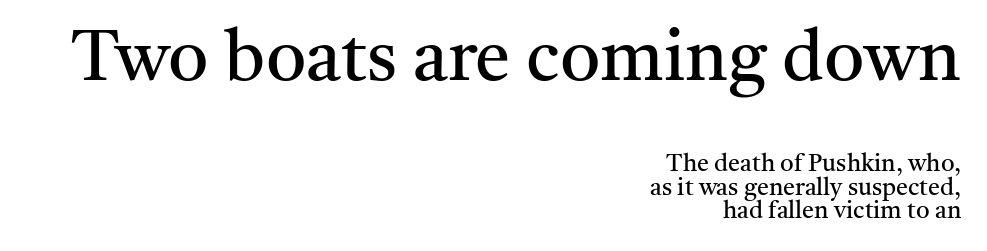
The image shows 71 px regular-weight serif type, upright; set right-aligned, tight line spacing (0.98x), normal letter spacing, not underlined; the first (top) block is 2.96x larger; medium stroke contrast and a medium x-height.
